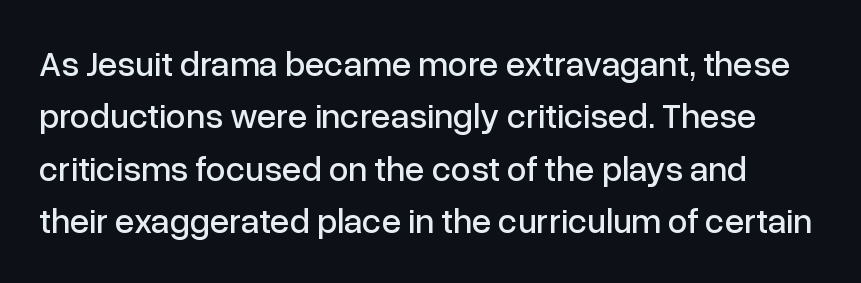
The image shows 35 px sans-serif type, upright; set normal line spacing (1.5x), normal letter spacing, not underlined; low stroke contrast and a medium x-height.
